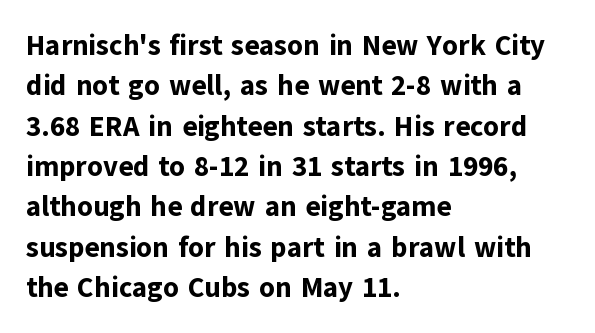
The image shows 28 px bold sans-serif type, upright; set left-aligned, normal line spacing (1.44x), normal letter spacing, not underlined; low stroke contrast and a medium x-height.
